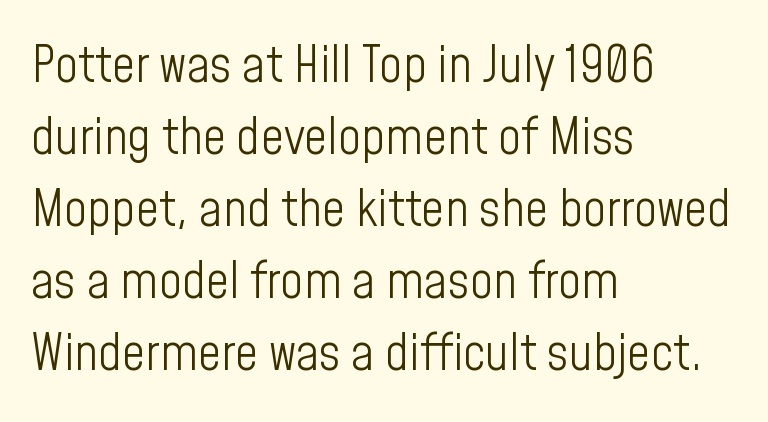
Q: Is the text bold? A: No.
Q: Is the text italic (slanted)? A: No, it is upright.
Q: Is the typeface a serif or a sans-serif typeface? A: Sans-serif.
Q: Is the text underlined? A: No.
Q: How is the paragraph aligned? A: Left-aligned.
Q: Is the spacing between letters normal or unusually wide? A: Normal.
Q: Is the spacing between lines tight, normal or loose? A: Normal.
Q: Width (condensed, normal, or wide)? A: Condensed.
Q: Stroke contrast? A: Low.
Q: x-height? A: Medium.
Q: Monospaced? A: No.
